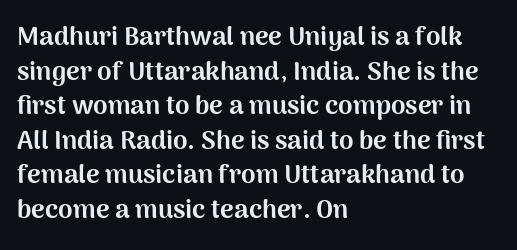
Do the letters lean? They stand straight. Standard letterfit; no display-style spreading of the glyphs. The strip under each line holds only bare page. The rendering anchors every line to the left-hand side. The glyphs have the mass of a bold cut. Quick note: interline space is typical.
